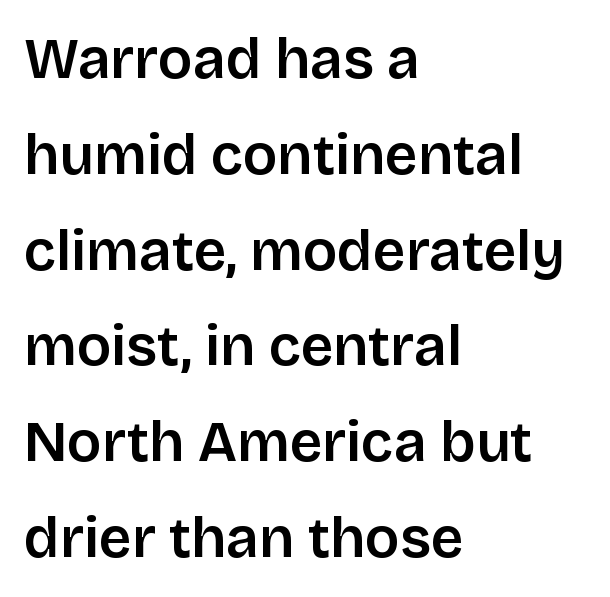
These lines are rendered in a variable-pitch font. These words are printed semibold, heavier than regular yet not bold. The area under the type is left untouched. The tracking reads as untouched default to a designer's eye. The typography opts for an upright posture over an oblique one.
